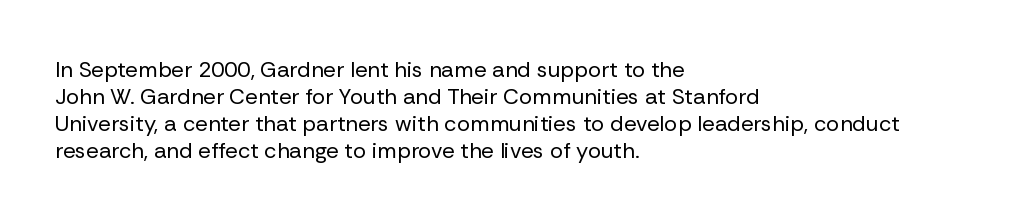
The image shows 22 px text type, upright; set left-aligned, line spacing 1.23x, normal letter spacing, not underlined.
